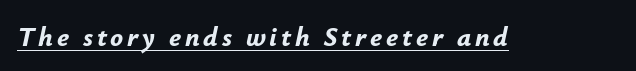
Q: Is the text bold? A: Yes.
Q: Is the text italic (slanted)? A: Yes, it leans right by about 12 degrees.
Q: Is the text underlined? A: Yes.
